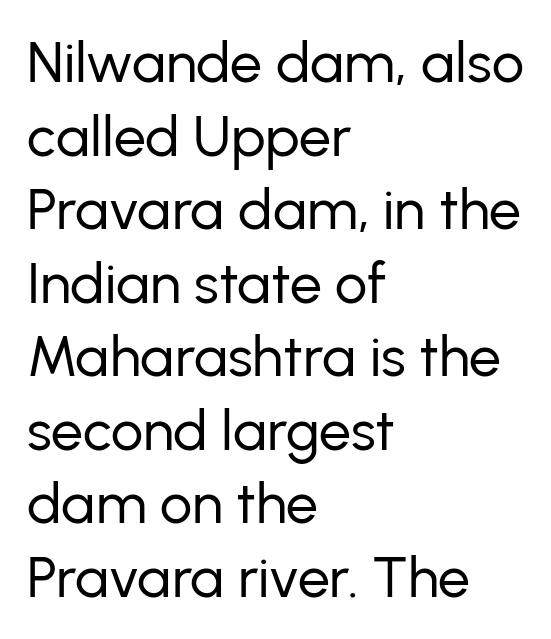
The rendering uses natural spacing where letterforms have individual widths. These lines are composed in type without serifs. Visually the block forms a straight wall on the left and a jagged coastline on the right. These glyphs show unthickened strokes, regular width or finer. There is no visible air inserted between adjacent glyphs. Students, observe: this is what conventionally led text looks like.
